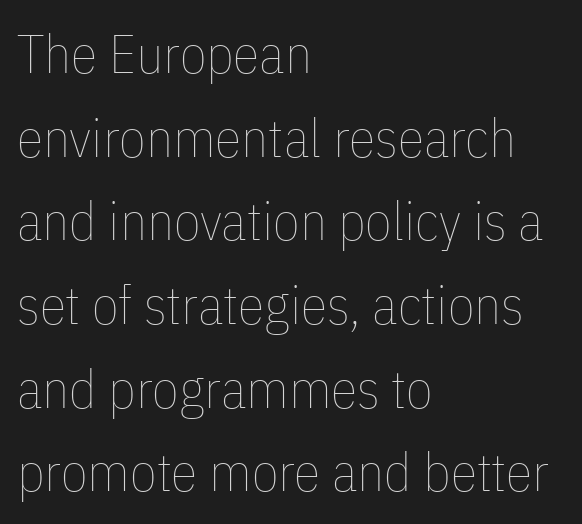
Leading matches the norm, producing a regular column. Compared with a centered layout, this one pins lines to the left instead. Every stem runs plumb, perpendicular to the baseline. Is the stroke heavy? The answer is a plain regular-or-lighter. The rendering uses natural spacing where letterforms have individual widths. Just letters on the line, the space beneath them empty.
